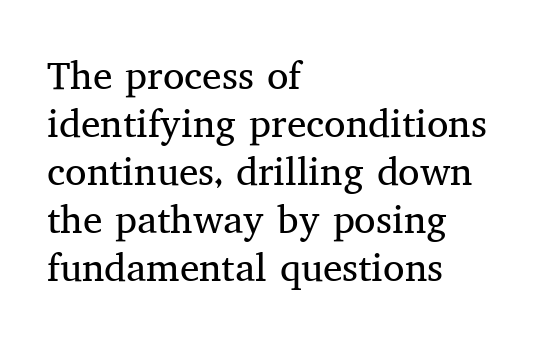
Q: Is the text bold? A: No.
Q: Is the text italic (slanted)? A: No, it is upright.
Q: Is the typeface a serif or a sans-serif typeface? A: Serif.
Q: Is the text underlined? A: No.
Q: How is the paragraph aligned? A: Left-aligned.
Q: Is the spacing between letters normal or unusually wide? A: Normal.
Q: Width (condensed, normal, or wide)? A: Normal.
Q: Stroke contrast? A: Medium.
Q: x-height? A: Medium.
Q: Monospaced? A: No.
